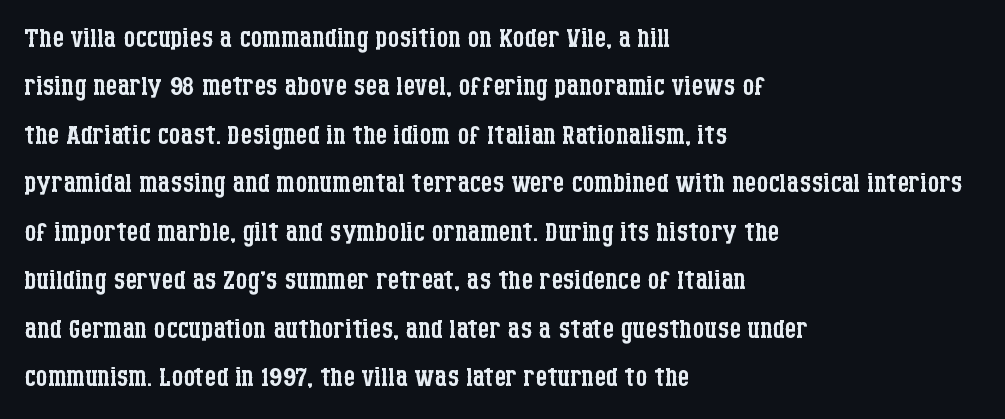
Visually the block forms a straight wall on the left and a jagged coastline on the right. Here the designer chose a conventional face with non-uniform glyph widths. The weight tops out at a normal text grade. Successive baselines arrive at the customary interval. Glyph-to-glyph distance matches everyday printed text.
